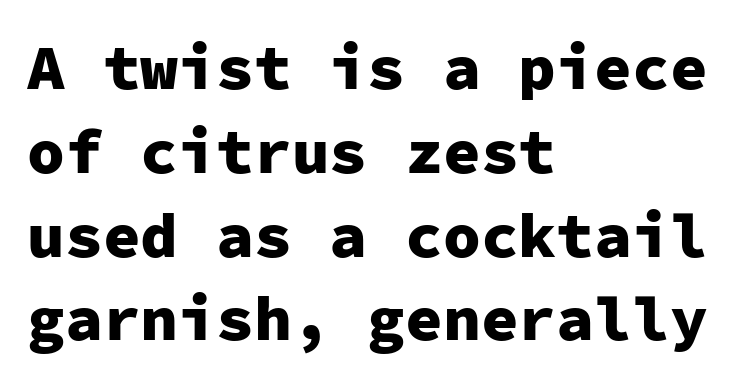
The image shows 63 px heavy sans-serif type, upright, monospaced; set left-aligned, normal line spacing (1.33x), normal letter spacing, not underlined; low stroke contrast and a medium x-height.
